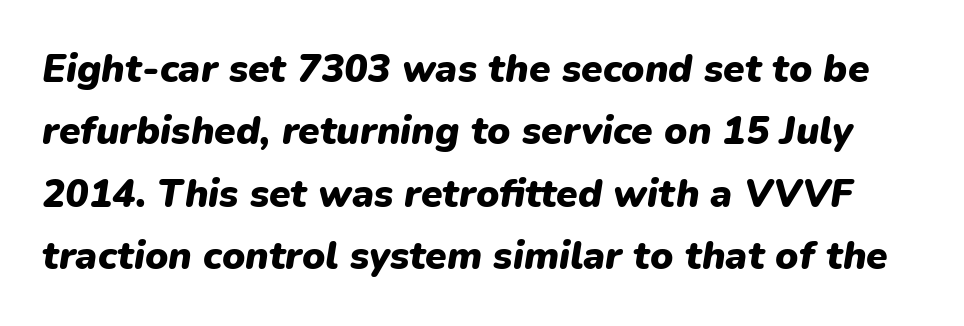
A typesetter would call this leading conventional body-copy spacing. Short note: letters normally spaced. You'd pick this weight for a headline — it's a proper bold. You could not count columns in this text — the font is proportionally spaced.
